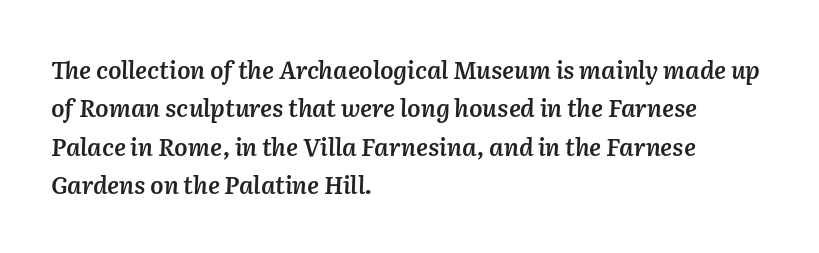
{"italic": "yes", "lean": "right", "slant_degrees": 2, "bold": "semi", "underline": "no", "align": "left", "line_spacing": "normal", "line_spacing_ratio": 1.6, "letter_spacing": "normal", "letter_spacing_em": 0.0, "glyph_px": 24}
